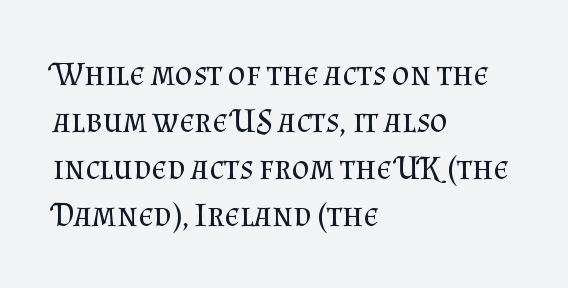
The image shows 34 px regular-weight serif type, upright; set left-aligned, normal line spacing (1.38x), normal letter spacing, not underlined; medium stroke contrast and a small x-height.
